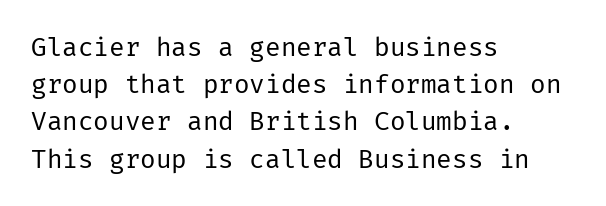
{"italic": "no", "bold": "no", "underline": "no", "align": "left", "line_spacing": "normal", "line_spacing_ratio": 1.43, "letter_spacing": "normal", "letter_spacing_em": 0.0, "glyph_px": 26}
